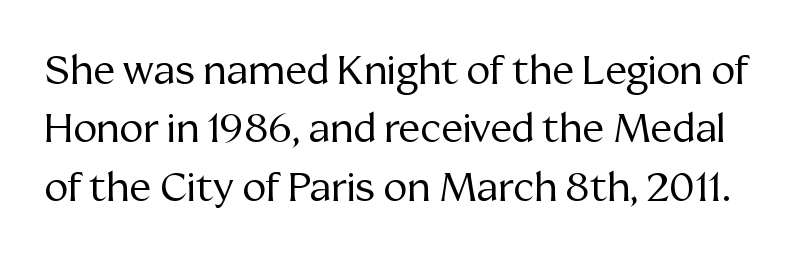
The font is comparable to plain body text, perhaps lighter. Clear beneath every line of the passage. Compared with typical body copy, the letter spacing here is the same. Note the varied advance widths — an 'i' is clearly narrower than an 'm'.
